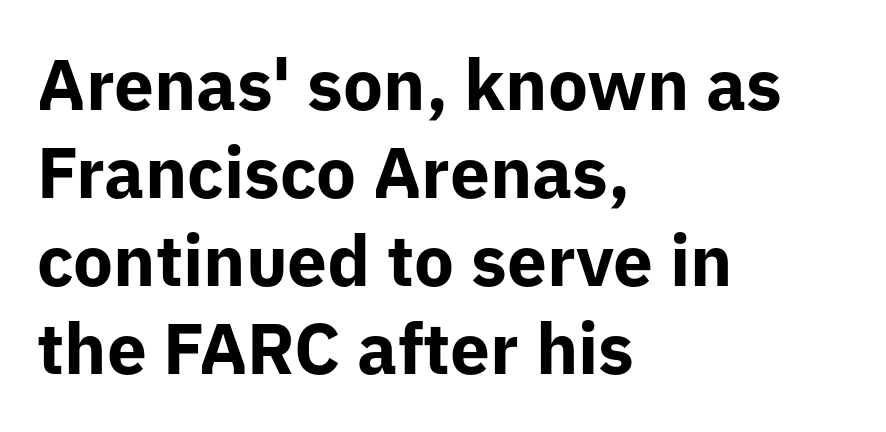
{"serif": "no", "italic": "no", "bold": "yes", "weight": "bold", "width": "normal", "stroke_contrast": "low", "x_height": "medium", "monospaced": "no", "underline": "no", "align": "left", "line_spacing_ratio": 1.24, "letter_spacing": "normal", "letter_spacing_em": 0.0, "glyph_px": 71}
